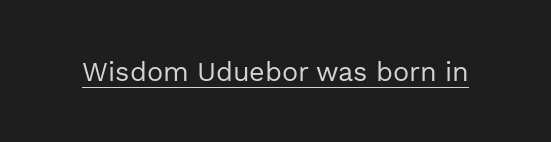
The image shows 27 px text type, upright; set normal letter spacing, underlined.
